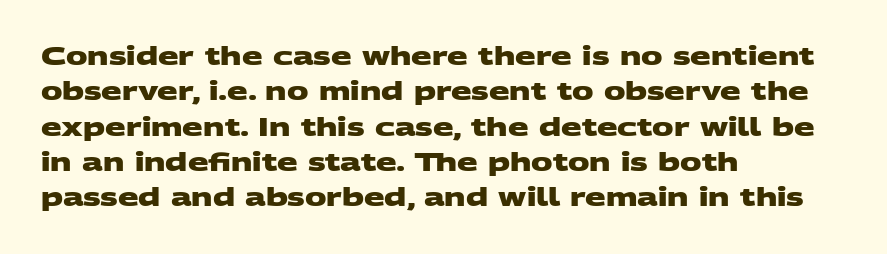
Q: Is the text bold? A: Yes.
Q: Is the text underlined? A: No.
Q: How is the paragraph aligned? A: Left-aligned.
Q: Is the spacing between letters normal or unusually wide? A: Normal.
Q: Is the spacing between lines tight, normal or loose? A: Normal.
